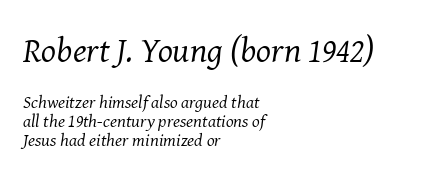
{"serif": "yes", "italic": "yes", "lean": "right", "slant_degrees": 8, "bold": "no", "weight": "regular", "width": "normal", "stroke_contrast": "medium", "x_height": "medium", "monospaced": "no", "underline": "no", "align": "left", "line_spacing": "tight", "line_spacing_ratio": 1.05, "letter_spacing": "normal", "letter_spacing_em": 0.0, "larger_block": "first", "size_ratio": 1.94, "glyph_px": 35}
